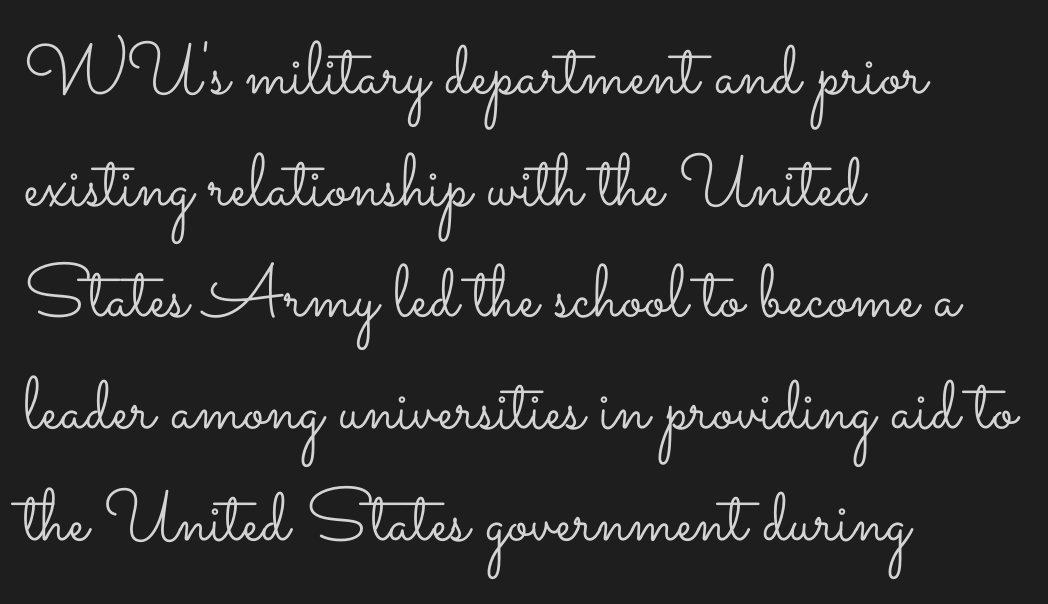
Proportional: the letters do not fall into vertical columns. Honestly, the row spacing looks completely unremarkable. No chunkiness to these letters — they're not bold. This sample uses plain, unmodified letter spacing.
